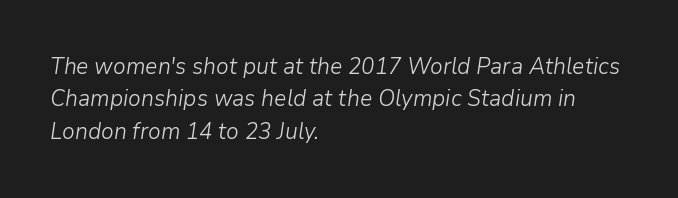
Q: Is the text bold? A: No.
Q: Is the text italic (slanted)? A: Yes, it leans right by about 9 degrees.
Q: Is the text underlined? A: No.
Q: How is the paragraph aligned? A: Left-aligned.
Q: Is the spacing between letters normal or unusually wide? A: Normal.
Q: Is the spacing between lines tight, normal or loose? A: Normal.
